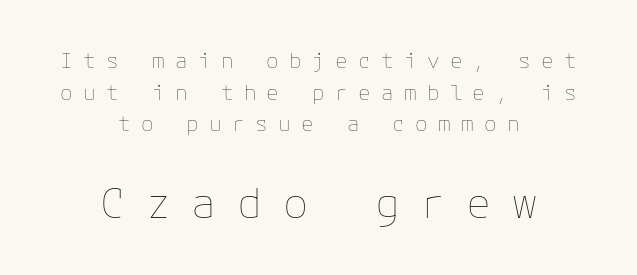
{"italic": "no", "bold": "no", "weight": "thin", "width": "normal", "stroke_contrast": "low", "x_height": "medium", "underline": "no", "align": "center", "line_spacing": "normal", "line_spacing_ratio": 1.51, "letter_spacing": "wide", "letter_spacing_em": 0.49, "larger_block": "second", "size_ratio": 2.0, "glyph_px": 42}
